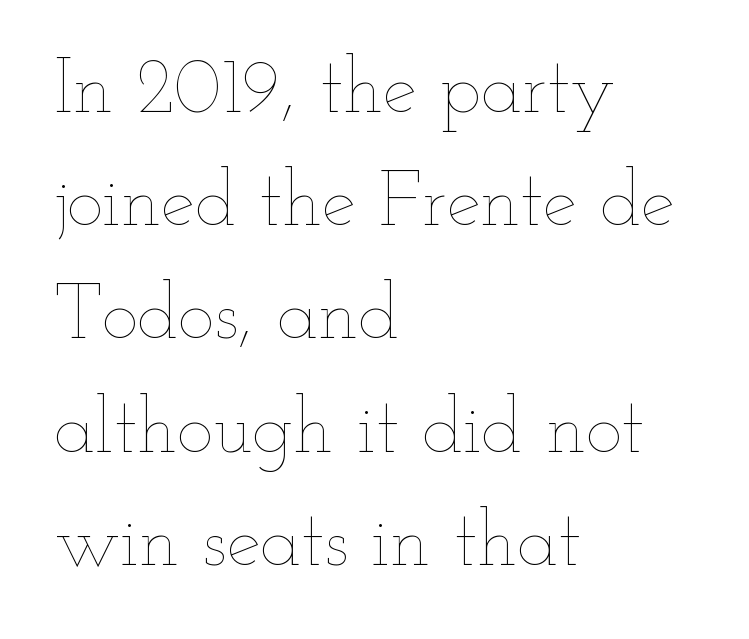
Q: Is the text bold? A: No.
Q: Is the text italic (slanted)? A: No, it is upright.
Q: Is the text underlined? A: No.
Q: How is the paragraph aligned? A: Left-aligned.
Q: Is the spacing between letters normal or unusually wide? A: Normal.
Q: Is the spacing between lines tight, normal or loose? A: Normal.
Q: Width (condensed, normal, or wide)? A: Wide.
Q: Stroke contrast? A: Low.
Q: x-height? A: Small.
Q: Monospaced? A: No.
